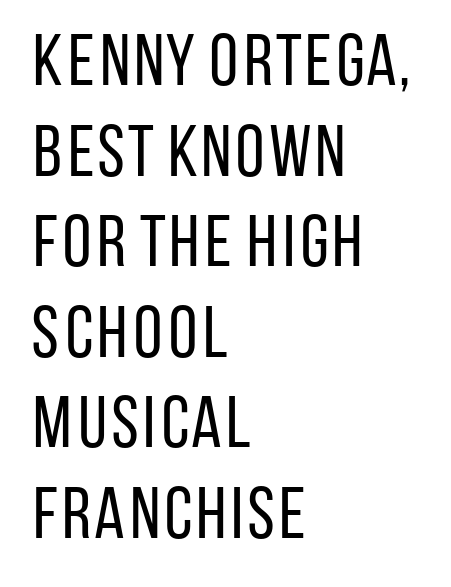
{"serif": "no", "italic": "no", "bold": "no", "weight": "regular", "width": "condensed", "stroke_contrast": "low", "x_height": "large", "monospaced": "no", "underline": "no", "align": "left", "line_spacing_ratio": 1.24, "letter_spacing": "normal", "letter_spacing_em": 0.0, "glyph_px": 73}
